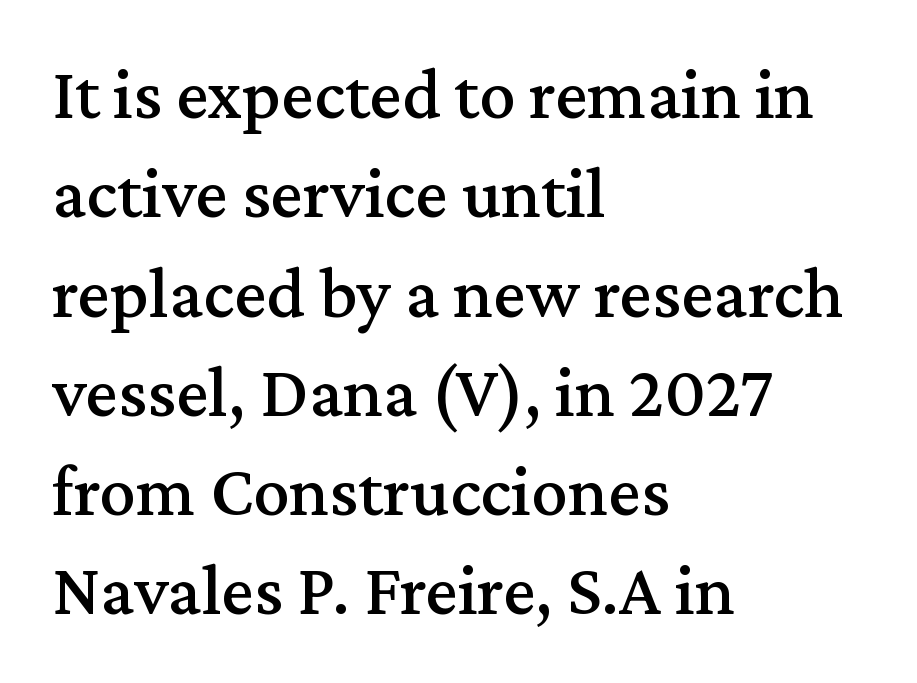
The image shows 73 px serif type, upright; set left-aligned, normal line spacing (1.36x), normal letter spacing, not underlined; medium stroke contrast and a medium x-height.
